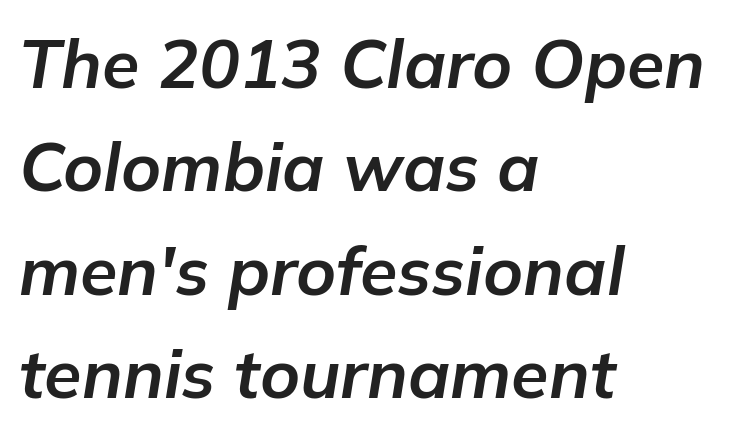
Underlining? Definitely not there. Designer's note — italics engaged. The rows are spaced the way most documents space them. The gaps between neighbouring characters are ordinary and unremarkable.
